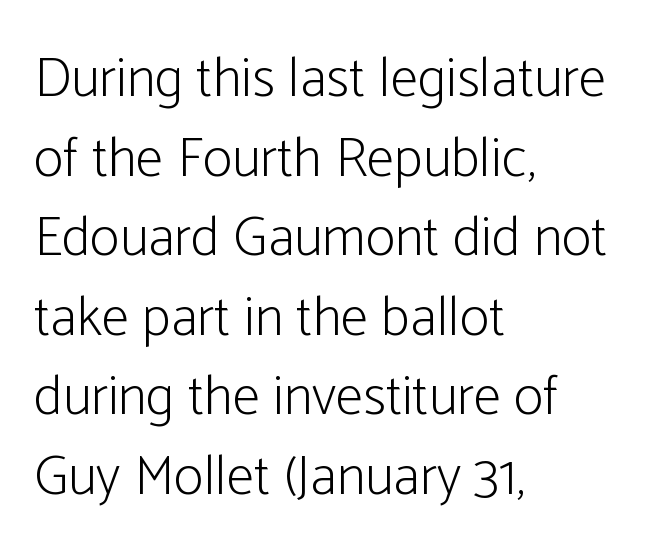
Q: Is the text bold? A: No.
Q: Is the text italic (slanted)? A: No, it is upright.
Q: Is the typeface a serif or a sans-serif typeface? A: Sans-serif.
Q: Is the text underlined? A: No.
Q: How is the paragraph aligned? A: Left-aligned.
Q: Is the spacing between letters normal or unusually wide? A: Normal.
Q: Is the spacing between lines tight, normal or loose? A: Normal.
Q: Width (condensed, normal, or wide)? A: Condensed.
Q: Stroke contrast? A: Low.
Q: x-height? A: Medium.
Q: Monospaced? A: No.
